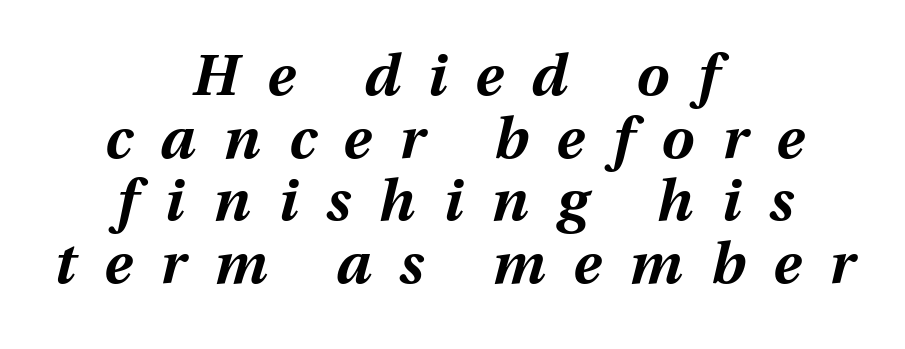
A centered setting, common on invitations and titles, is used for this passage. Has an underline been added? It has not. The passage shown is typed in a proportional face where columns would drift. Glyph-to-glyph distance is far greater than everyday printed text. One glance says dense: line gaps are narrower than usual.
